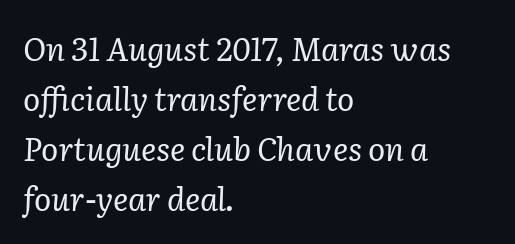
Q: Is the text bold? A: No.
Q: Is the text italic (slanted)? A: Yes, it leans right by about 2 degrees.
Q: Is the typeface a serif or a sans-serif typeface? A: Serif.
Q: Is the text underlined? A: No.
Q: How is the paragraph aligned? A: Left-aligned.
Q: Is the spacing between letters normal or unusually wide? A: Normal.
Q: Is the spacing between lines tight, normal or loose? A: Normal.
Q: Width (condensed, normal, or wide)? A: Normal.
Q: Stroke contrast? A: Low.
Q: x-height? A: Medium.
Q: Monospaced? A: No.
